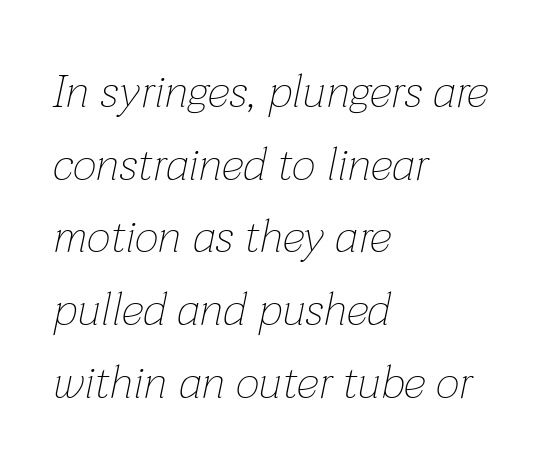
The strip under each line holds only bare page. The lines are quadded left. Counters stay open thanks to moderate or lighter strokes. Rows of type keep a routine distance in the vertical direction. Looks like regular typesetting: each glyph gets only the width it needs. The passage shown has conventional tracking throughout.
